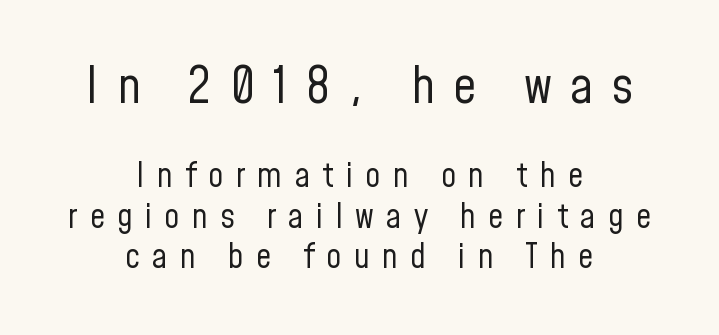
The image shows 51 px regular-weight, condensed sans-serif type, upright; set centered, line spacing 1.19x, unusually wide letter spacing (+0.36 em), not underlined; the first (top) block is 1.5x larger; low stroke contrast and a medium x-height.
